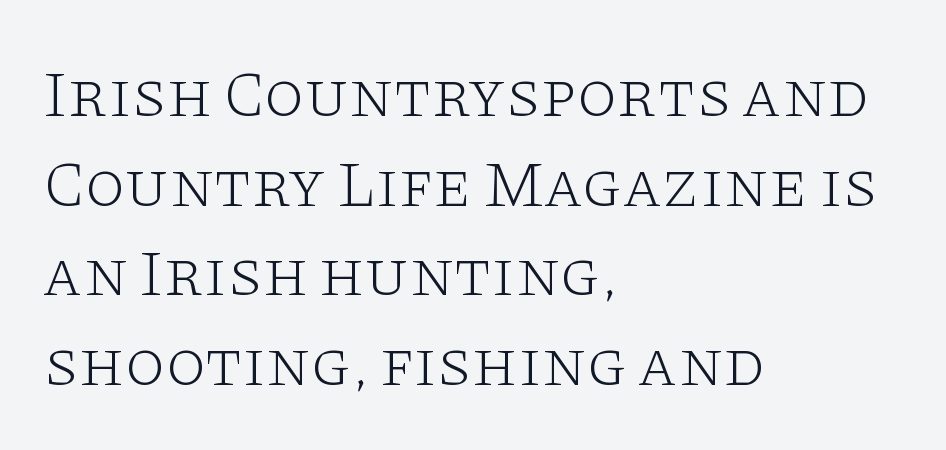
The letters stand straight up with perfectly vertical stems. The type is set solid horizontally, with unmodified tracking. Whoever set this chose a conventional vertical rhythm. Weight class: somewhere from thin through regular.
